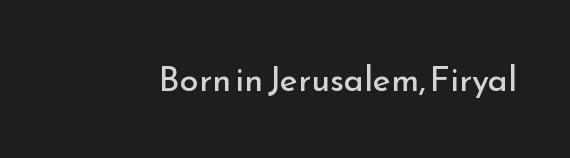
A typesetter would call this zero additional tracking. Has an underline been added? It has not. The font is comparable to plain body text, perhaps lighter. This sample uses a sans-serif face. A typesetter would call this proportional, since set widths differ per character. Tall strokes in this sample are plumb rather than angled.
